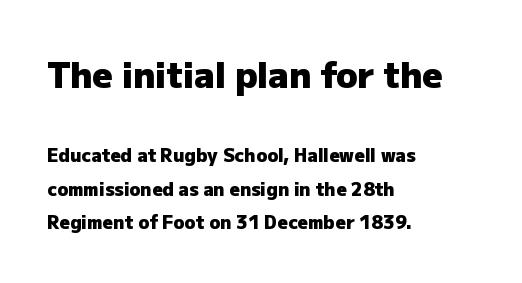
You get the large type first, then a drop to smaller type. Heavy-handed strokes throughout: this text is bold. How are the letters spaced? Ordinarily, with no added tracking. Lines of text with bare space underneath. These lines are rendered in a variable-pitch font.
